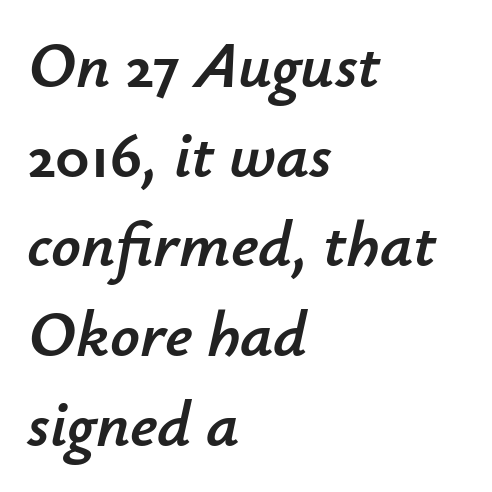
Designer's note — italics engaged. Casual observation: everything's shoved over to the left. Compared with typical body copy, the letter spacing here is the same. The block of text has a typical density, with ordinary space between rows. Quick note: underline off. Think of a printed novel: that variable character pitch is what you see here.
